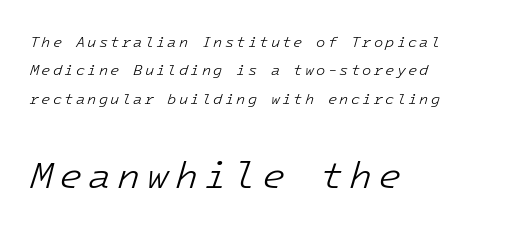
{"italic": "yes", "lean": "right", "slant_degrees": 16, "bold": "no", "weight": "light", "width": "normal", "stroke_contrast": "low", "x_height": "medium", "underline": "no", "align": "left", "line_spacing": "loose", "line_spacing_ratio": 1.9, "larger_block": "second", "size_ratio": 2.53, "glyph_px": 38}
